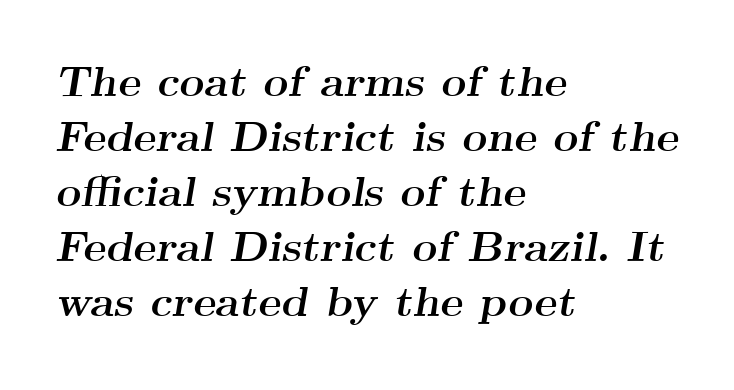
Q: Is the text bold? A: Yes.
Q: Is the text italic (slanted)? A: Yes, it leans right by about 9 degrees.
Q: Is the typeface a serif or a sans-serif typeface? A: Serif.
Q: Is the text underlined? A: No.
Q: How is the paragraph aligned? A: Left-aligned.
Q: Is the spacing between letters normal or unusually wide? A: Normal.
Q: Is the spacing between lines tight, normal or loose? A: Normal.
Q: Width (condensed, normal, or wide)? A: Wide.
Q: Stroke contrast? A: Medium.
Q: x-height? A: Small.
Q: Monospaced? A: No.
